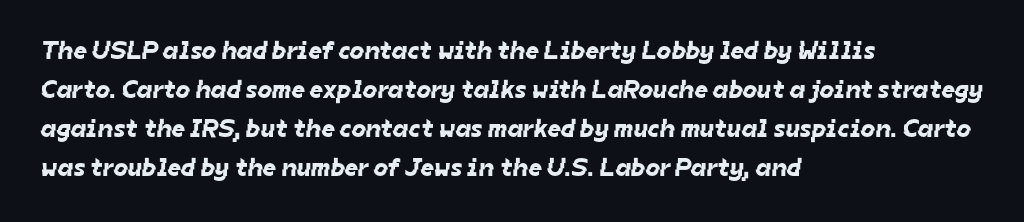
{"underline": "no", "align": "left", "line_spacing": "normal", "line_spacing_ratio": 1.5, "letter_spacing": "normal", "letter_spacing_em": 0.0, "glyph_px": 26}
